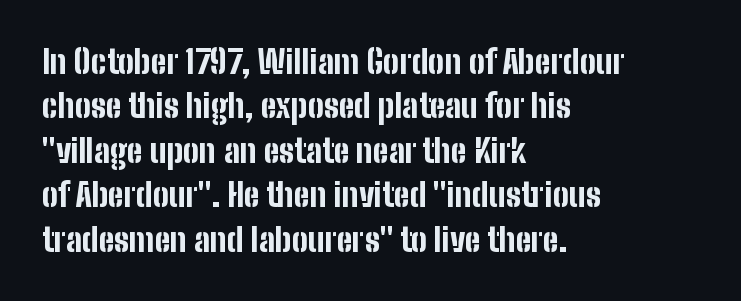
{"serif": "no", "italic": "no", "bold": "yes", "weight": "bold", "width": "condensed", "stroke_contrast": "low", "x_height": "medium", "monospaced": "no", "underline": "no", "align": "left", "line_spacing": "normal", "line_spacing_ratio": 1.39, "letter_spacing": "normal", "letter_spacing_em": 0.0, "glyph_px": 32}
